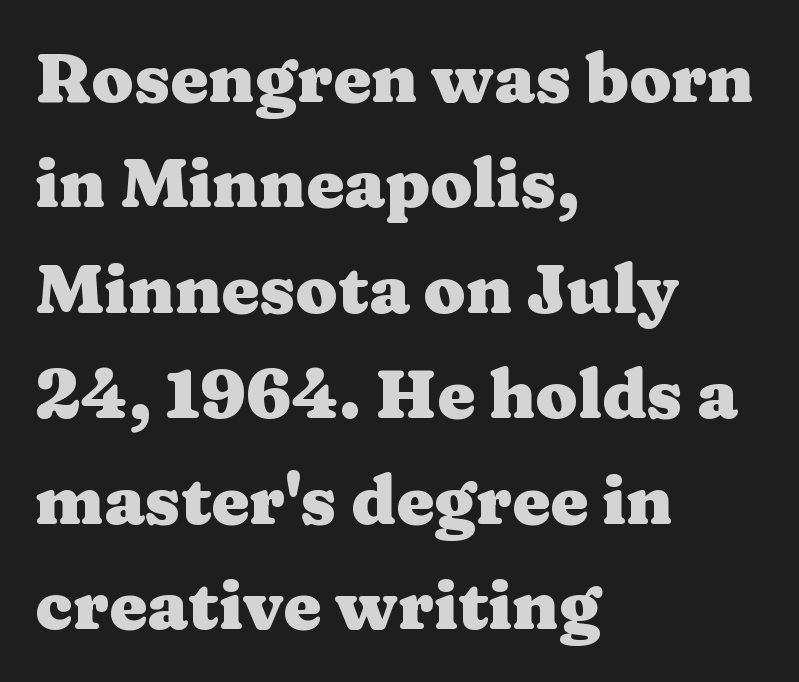
The image shows 68 px heavy, wide serif type, upright; set left-aligned, normal line spacing (1.55x), normal letter spacing, not underlined; medium stroke contrast and a medium x-height.
